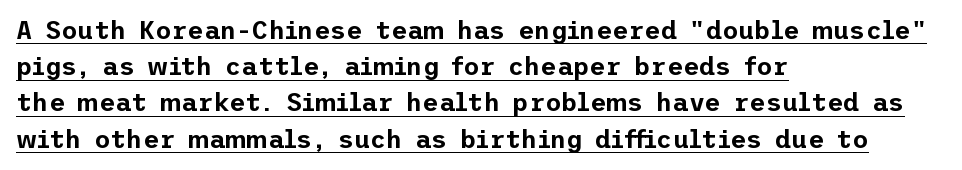
The image shows 25 px text type, upright; set left-aligned, normal line spacing (1.45x), normal letter spacing, underlined.
